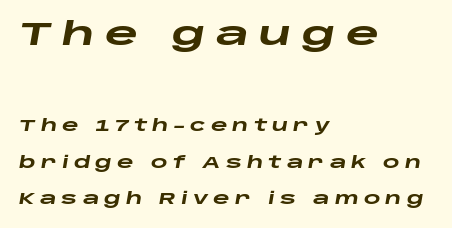
{"italic": "yes", "lean": "right", "slant_degrees": 10, "bold": "yes", "weight": "heavy", "width": "wide", "stroke_contrast": "low", "x_height": "large", "monospaced": "no", "underline": "no", "align": "left", "line_spacing": "loose", "line_spacing_ratio": 2.29, "letter_spacing": "wide", "letter_spacing_em": 0.32, "larger_block": "first", "size_ratio": 2.0, "glyph_px": 32}
